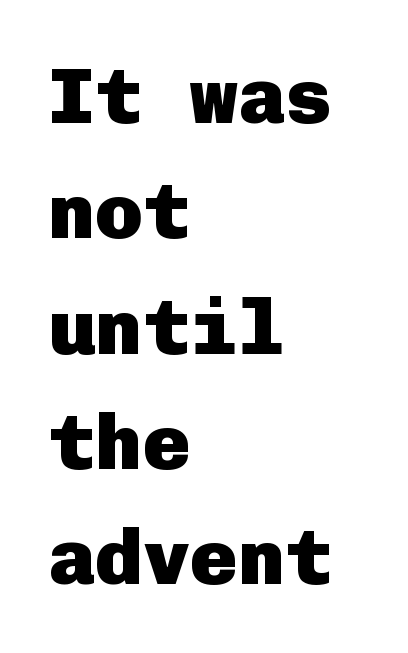
{"serif": "no", "italic": "no", "bold": "yes", "weight": "heavy", "width": "normal", "stroke_contrast": "low", "x_height": "medium", "underline": "no", "align": "left", "line_spacing": "normal", "line_spacing_ratio": 1.46, "letter_spacing": "normal", "letter_spacing_em": 0.0, "glyph_px": 79}
